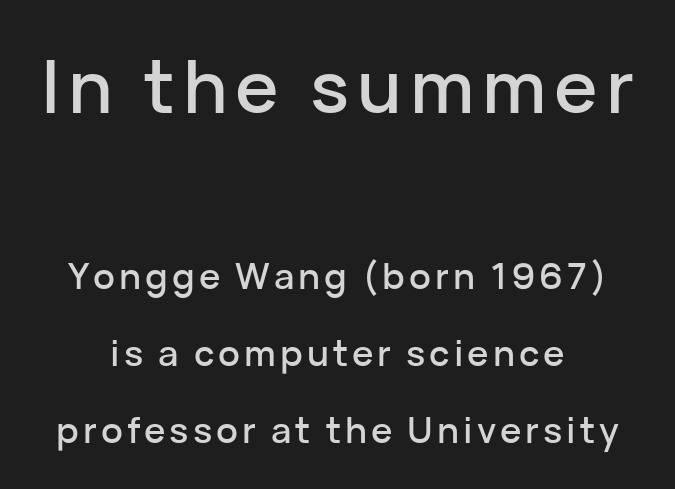
{"serif": "no", "italic": "no", "width": "normal", "stroke_contrast": "low", "x_height": "medium", "monospaced": "no", "underline": "no", "align": "center", "line_spacing": "loose", "line_spacing_ratio": 2.14, "larger_block": "first", "size_ratio": 2.03, "glyph_px": 73}
